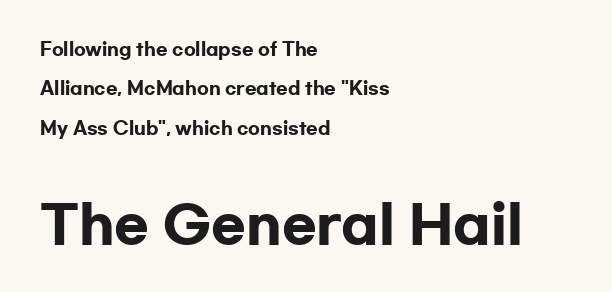
Q: Is the text bold? A: Yes.
Q: Is the text italic (slanted)? A: No, it is upright.
Q: Is the typeface a serif or a sans-serif typeface? A: Sans-serif.
Q: Is the text underlined? A: No.
Q: How is the paragraph aligned? A: Left-aligned.
Q: Is the spacing between letters normal or unusually wide? A: Normal.
Q: Is the spacing between lines tight, normal or loose? A: Loose.
Q: Which block of text is set in a larger size, the first (top) or the second (bottom)? A: The second (bottom) one.
Q: Width (condensed, normal, or wide)? A: Wide.
Q: Stroke contrast? A: Low.
Q: x-height? A: Medium.
Q: Monospaced? A: No.
